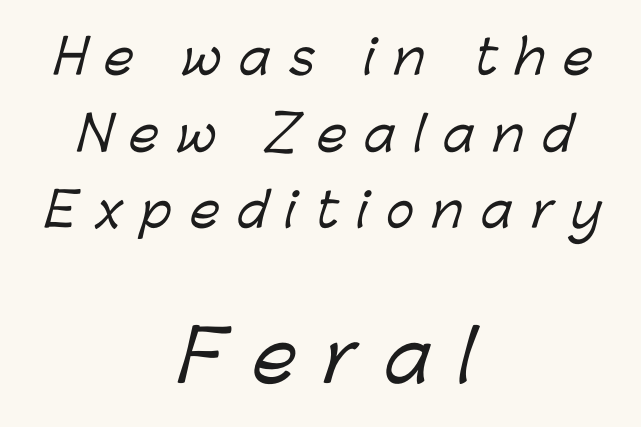
The image shows 70 px sans-serif type; set centered, normal line spacing (1.63x), unusually wide letter spacing (+0.39 em), not underlined; the second (bottom) block is 1.49x larger; low stroke contrast and a medium x-height.
